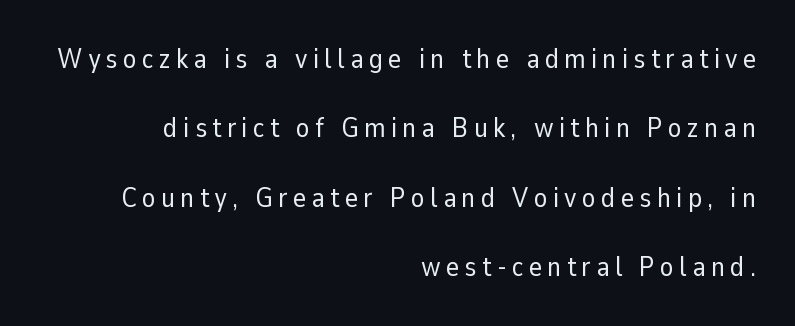
Q: Is the text bold? A: No.
Q: Is the text italic (slanted)? A: No, it is upright.
Q: Is the typeface a serif or a sans-serif typeface? A: Sans-serif.
Q: Is the text underlined? A: No.
Q: How is the paragraph aligned? A: Right-aligned.
Q: Is the spacing between lines tight, normal or loose? A: Loose.
Q: Width (condensed, normal, or wide)? A: Normal.
Q: Stroke contrast? A: Low.
Q: x-height? A: Medium.
Q: Monospaced? A: No.
